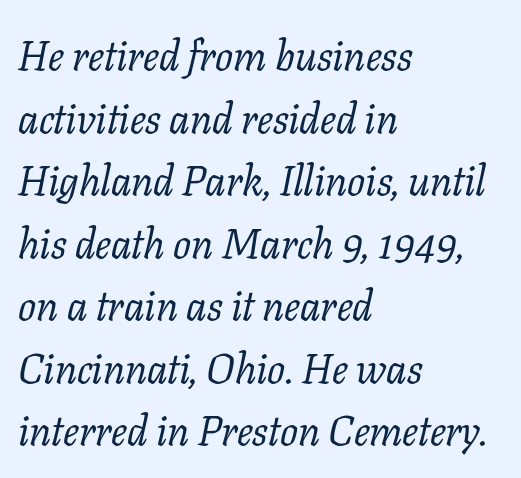
Q: Is the text bold? A: No.
Q: Is the text italic (slanted)? A: Yes, it leans right by about 11 degrees.
Q: Is the typeface a serif or a sans-serif typeface? A: Serif.
Q: Is the text underlined? A: No.
Q: How is the paragraph aligned? A: Left-aligned.
Q: Is the spacing between letters normal or unusually wide? A: Normal.
Q: Is the spacing between lines tight, normal or loose? A: Normal.
Q: Width (condensed, normal, or wide)? A: Normal.
Q: Stroke contrast? A: Low.
Q: x-height? A: Medium.
Q: Monospaced? A: No.
